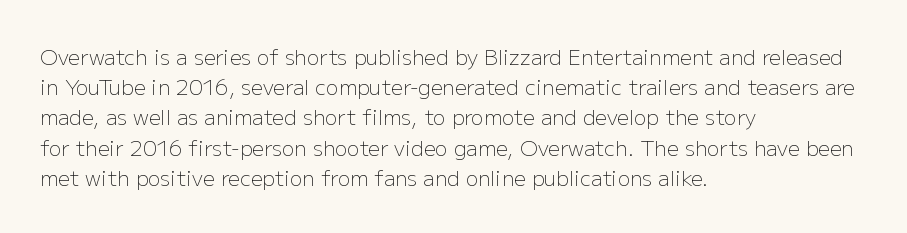
{"italic": "no", "bold": "no", "underline": "no", "align": "left", "line_spacing": "normal", "line_spacing_ratio": 1.44, "letter_spacing": "normal", "letter_spacing_em": 0.0, "glyph_px": 21}
